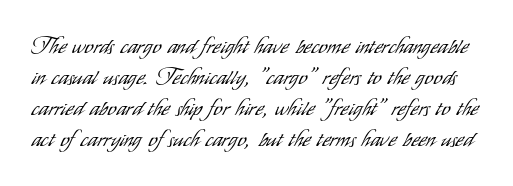
Tracking value appears to be zero — textbook default spacing. The typesetting does not lean heavy: it is not bold. Descenders are the only things crossing below the line. Successive baselines arrive at the customary interval.
